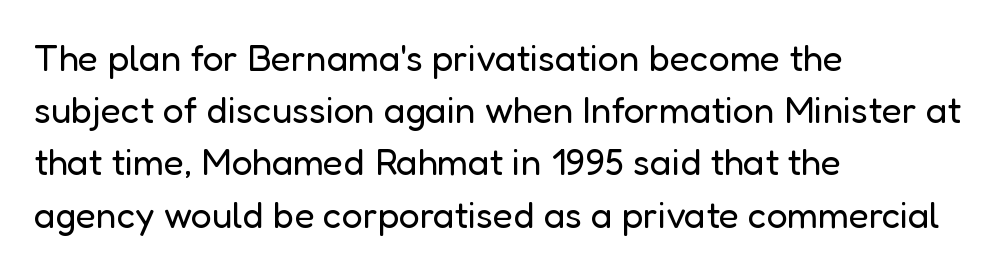
{"serif": "no", "italic": "no", "bold": "no", "weight": "regular", "width": "normal", "stroke_contrast": "low", "x_height": "medium", "monospaced": "no", "underline": "no", "align": "left", "line_spacing": "normal", "line_spacing_ratio": 1.41, "letter_spacing": "normal", "letter_spacing_em": 0.0, "glyph_px": 37}
